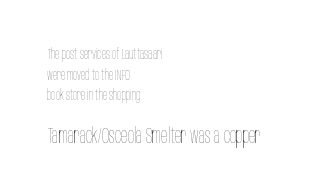
Q: Is the text bold? A: No.
Q: Is the text italic (slanted)? A: No, it is upright.
Q: Is the text underlined? A: No.
Q: How is the paragraph aligned? A: Left-aligned.
Q: Is the spacing between letters normal or unusually wide? A: Normal.
Q: Is the spacing between lines tight, normal or loose? A: Normal.
Q: Which block of text is set in a larger size, the first (top) or the second (bottom)? A: The second (bottom) one.
